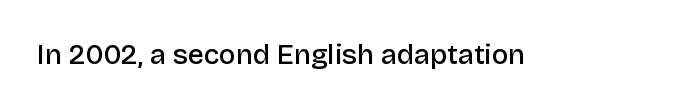
Strokes here are thickened, but only to semibold level. Descenders hang freely into open space. I'd call this a sans setting — the letters go barefoot. Every character sits straight up, as roman type does.
